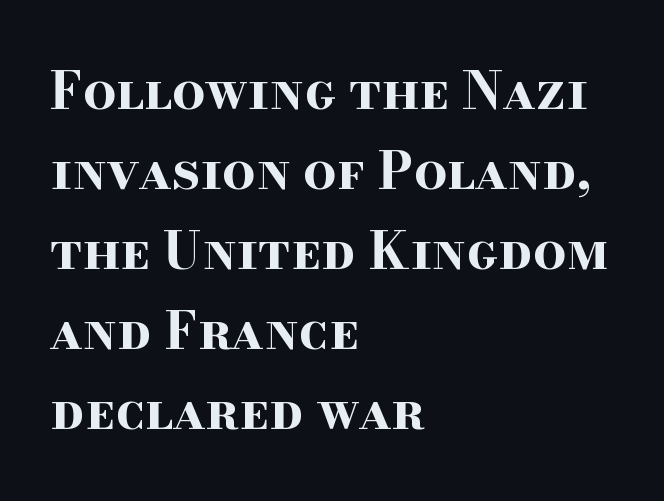
Proportional: the letters do not fall into vertical columns. The tracking reads as untouched default to a designer's eye. The designer went with a serif here, giving each stem small feet. Honestly, there is no underline to notice here at all. Rows of type keep a routine distance in the vertical direction.
